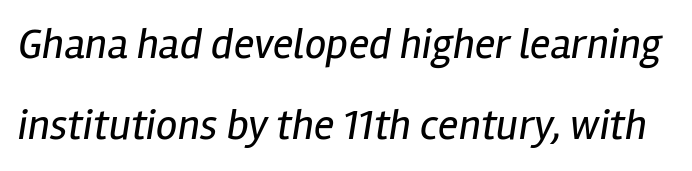
Heaviness? Minimal to ordinary, like unemphasized prose. Students, note that the glyphs here touch the page at normal intervals. A typesetter would call this proportional, since set widths differ per character. Every character sits at an angle, as italics do. Rule under the text: the space is simply empty.
